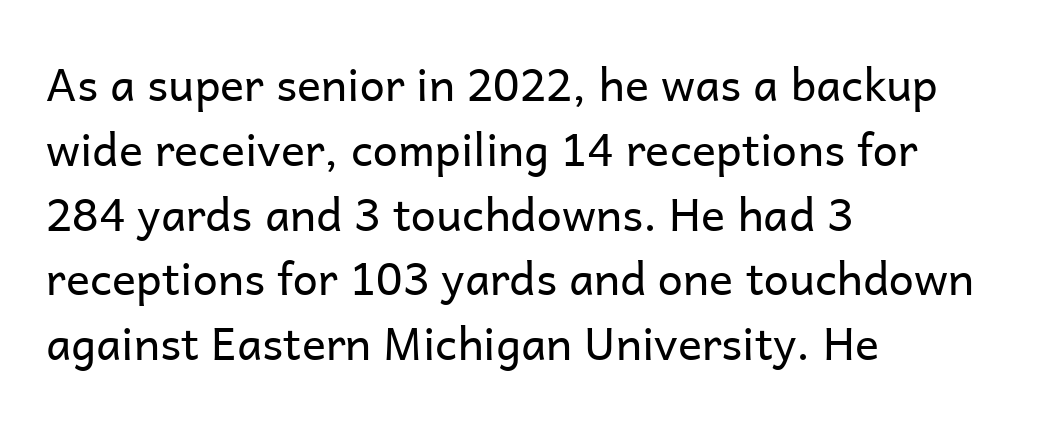
Q: Is the text bold? A: No.
Q: Is the text italic (slanted)? A: No, it is upright.
Q: Is the typeface a serif or a sans-serif typeface? A: Sans-serif.
Q: Is the text underlined? A: No.
Q: How is the paragraph aligned? A: Left-aligned.
Q: Is the spacing between letters normal or unusually wide? A: Normal.
Q: Is the spacing between lines tight, normal or loose? A: Normal.
Q: Width (condensed, normal, or wide)? A: Normal.
Q: Stroke contrast? A: Low.
Q: x-height? A: Medium.
Q: Monospaced? A: No.
